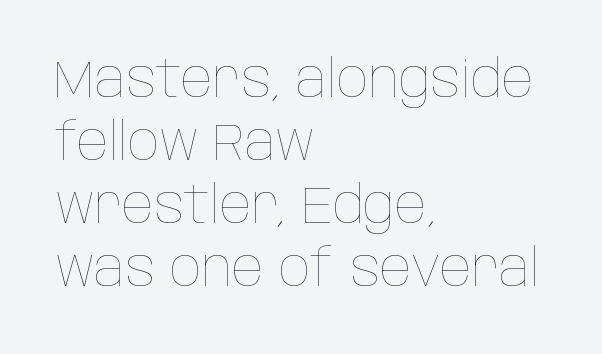
Look at the tracking — it's just the regular setting, nothing added. Compared with a typical body face, this is equally light or lighter still. Here the designer chose a conventional face with non-uniform glyph widths. Check the space under the baseline: it is left empty.
